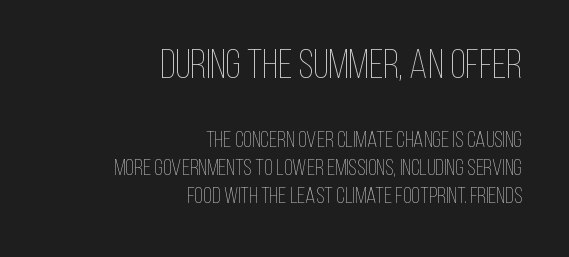
The passage shown has conventional tracking throughout. Honestly, there is no underline to notice here at all. You get the large type first, then a drop to smaller type. Unlike italic type, these characters show no tilt at all.
